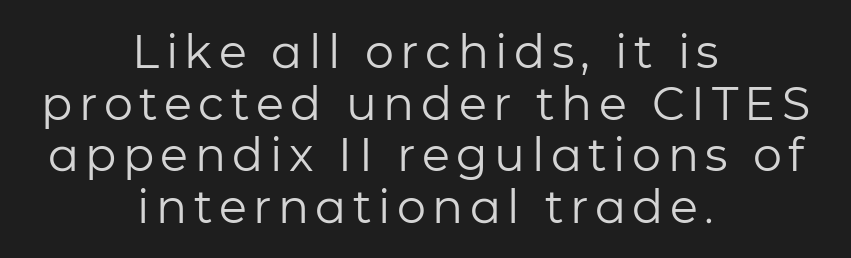
{"serif": "no", "italic": "no", "bold": "no", "weight": "regular", "width": "normal", "stroke_contrast": "low", "x_height": "medium", "monospaced": "no", "underline": "no", "align": "center", "line_spacing": "tight", "line_spacing_ratio": 1.12, "glyph_px": 46}
